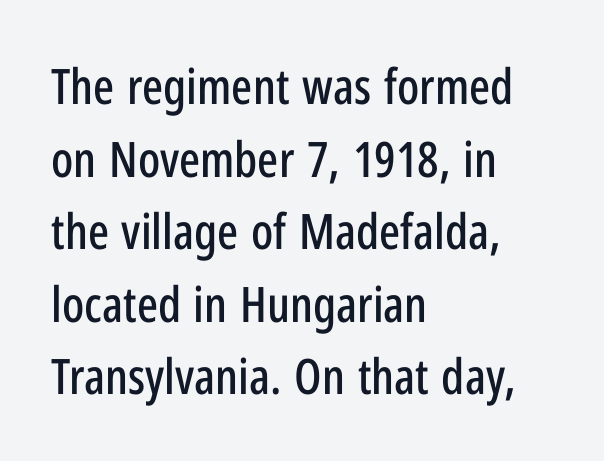
The image shows 49 px condensed sans-serif type, upright; set left-aligned, normal line spacing (1.48x), normal letter spacing, not underlined; low stroke contrast and a medium x-height.
